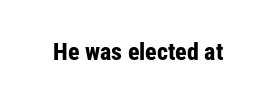
{"italic": "no", "bold": "yes", "underline": "no", "letter_spacing": "normal", "letter_spacing_em": 0.0, "glyph_px": 24}
